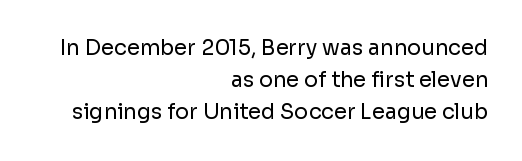
The image shows 21 px text type, upright; set right-aligned, normal line spacing (1.53x), normal letter spacing, not underlined.
